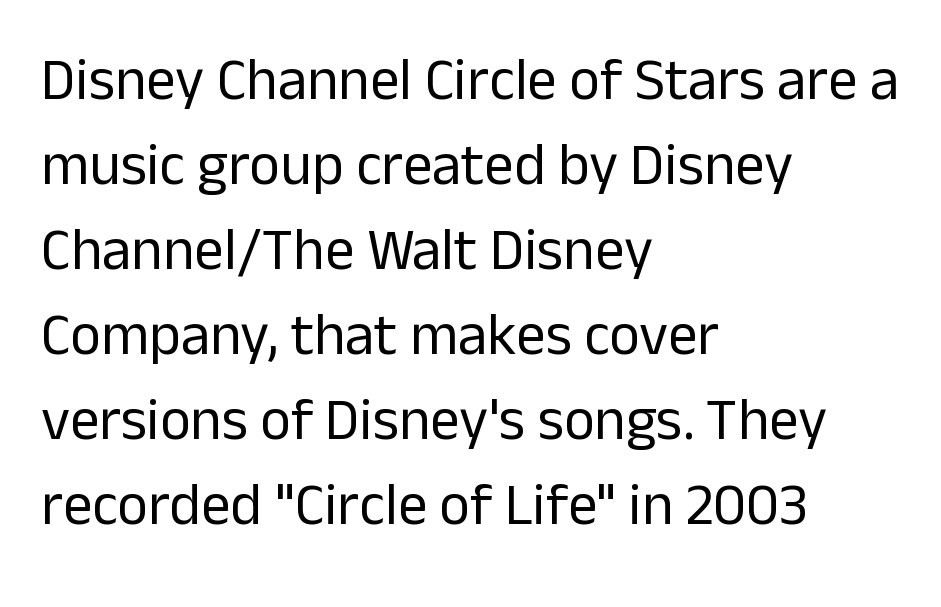
The image shows 59 px regular-weight sans-serif type, upright; set left-aligned, normal line spacing (1.44x), normal letter spacing, not underlined; low stroke contrast and a medium x-height.
